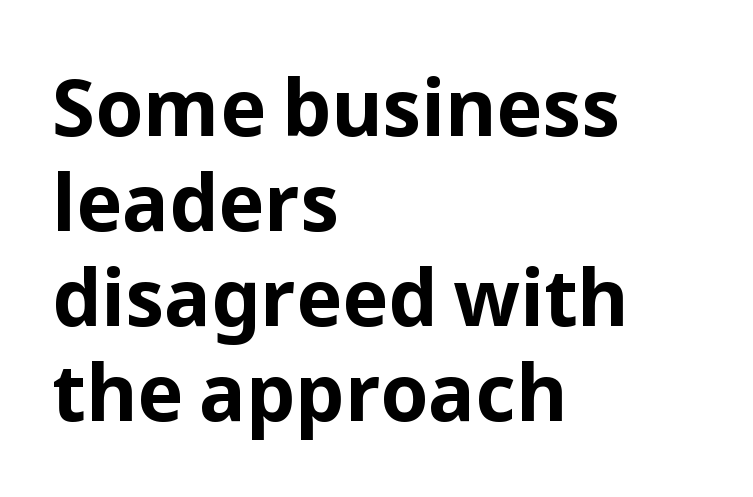
Think of a printed novel: that variable character pitch is what you see here. Visually the block forms a straight wall on the left and a jagged coastline on the right. Nobody touched the tracking dial on this one. Strokes here are thick enough to call this a true bold. No feet cap the strokes, marking this as sans-serif type. Underline: absent.
